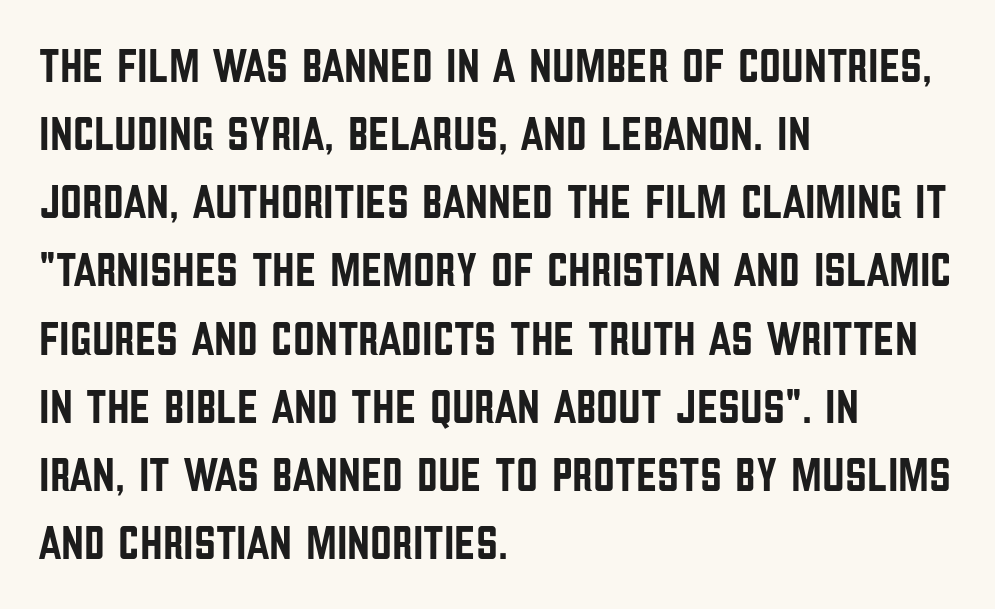
The characters display no serif detailing; their extremities are plain. The rendering keeps characters at their native spacing. The rendering uses a moderate line-height, typical for paragraphs. The letters stand upright; this is a roman face. The baseline area is clear.
